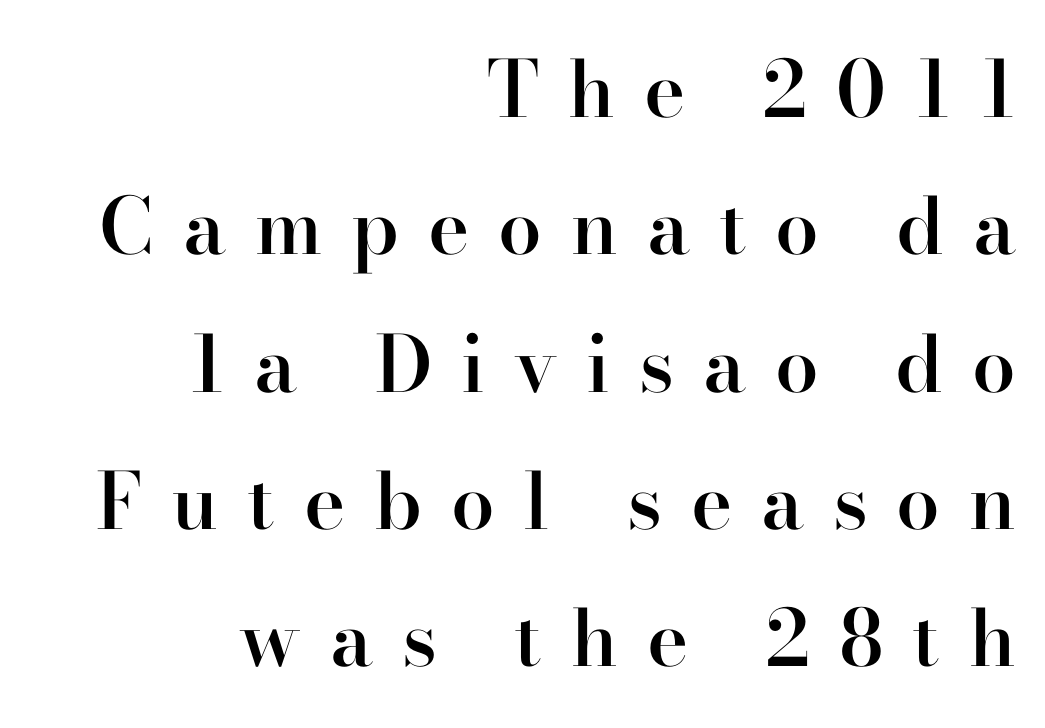
Q: Is the text bold? A: Semi-bold.
Q: Is the text italic (slanted)? A: No, it is upright.
Q: Is the typeface a serif or a sans-serif typeface? A: Serif.
Q: Is the text underlined? A: No.
Q: How is the paragraph aligned? A: Right-aligned.
Q: Is the spacing between letters normal or unusually wide? A: Unusually wide.
Q: Width (condensed, normal, or wide)? A: Normal.
Q: Stroke contrast? A: High.
Q: x-height? A: Small.
Q: Monospaced? A: No.
